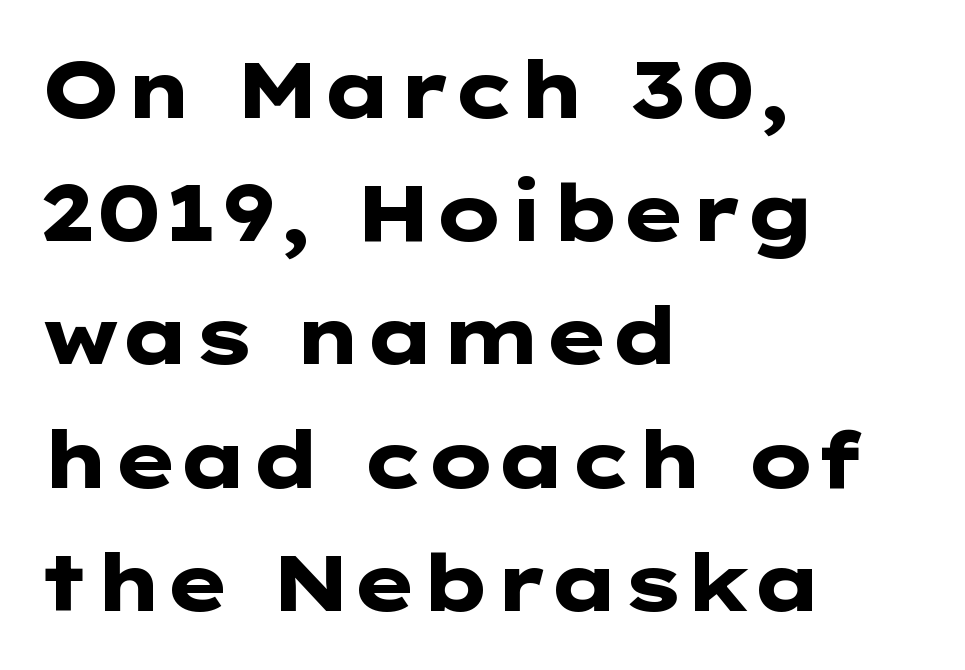
Q: Is the text bold? A: Yes.
Q: Is the text italic (slanted)? A: No, it is upright.
Q: Is the typeface a serif or a sans-serif typeface? A: Sans-serif.
Q: Is the text underlined? A: No.
Q: How is the paragraph aligned? A: Left-aligned.
Q: Is the spacing between letters normal or unusually wide? A: Normal.
Q: Is the spacing between lines tight, normal or loose? A: Normal.
Q: Width (condensed, normal, or wide)? A: Wide.
Q: Stroke contrast? A: Low.
Q: x-height? A: Medium.
